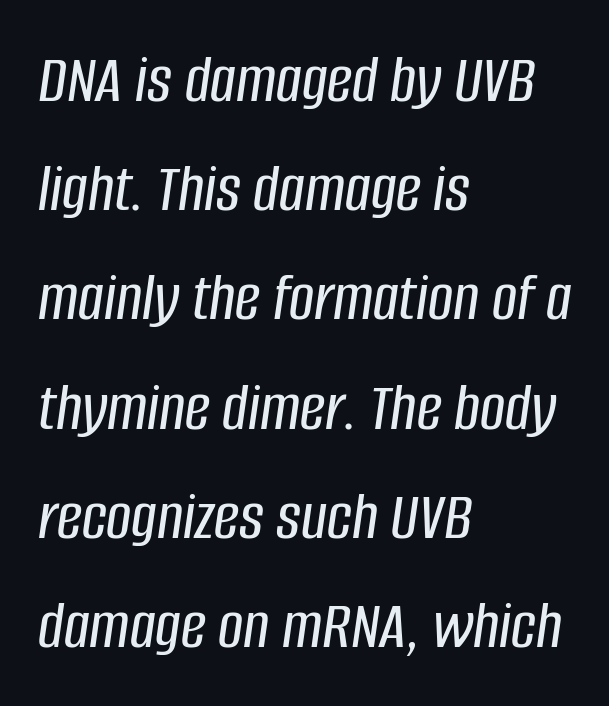
The image shows 70 px condensed type, italic (leaning right); set left-aligned, normal line spacing (1.56x), normal letter spacing, not underlined; low stroke contrast and a large x-height.
